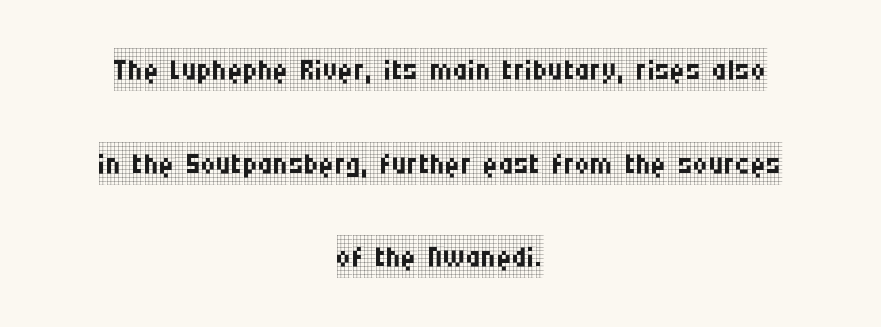
The setting favours the middle, as headings and verse often do. Character widths vary here, with narrow letters taking less room than wide ones. Here the glyphs are tracked normally, forming tight word shapes. Every stem runs plumb, perpendicular to the baseline. Counters stay open thanks to moderate or lighter strokes.
